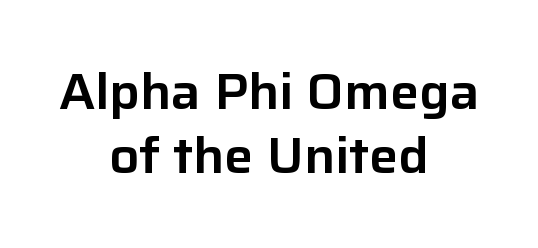
The typesetter chose a symmetrical, centered arrangement here. Letterform terminals end flat and unadorned throughout the passage. Spacing verdict: proportional, widths tailored to each character. Interline gaps are of average width in this sample. The area under the type is left untouched. Characters remain perfectly vertical along every line.
